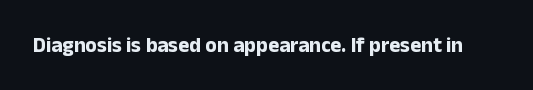
The letterforms sit shoulder to shoulder at normal distance. These lines were composed using upright roman letters. Check the space under the baseline: it is left empty. The sample has been set heavy, in full bold.
